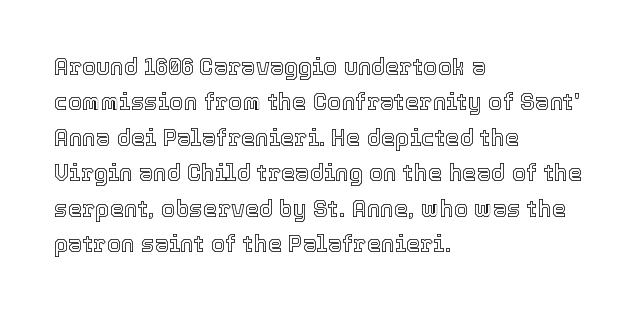
Nope, not italic — everything's standing straight. Words appear dense and cohesive because spacing is normal. The baseline area is clear. These lines sit exactly where default settings would place them. The compositor pushed each line to the left boundary.
